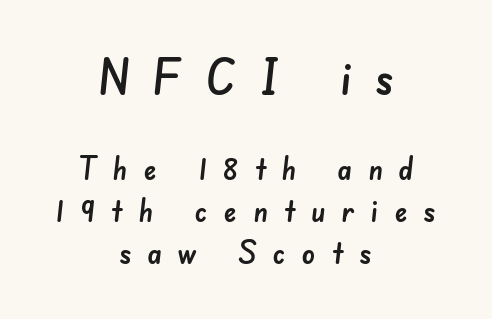
The image shows 49 px sans-serif type; set centered, normal line spacing (1.27x), unusually wide letter spacing (+0.48 em), not underlined; the first (top) block is 1.48x larger; low stroke contrast and a small x-height.
